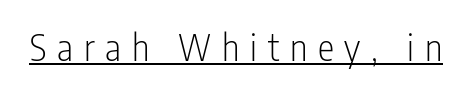
In terms of letterform style, serifs are entirely absent. The axis of the letterforms is exactly vertical. Looks like regular typesetting: each glyph gets only the width it needs. Like a heading marked for emphasis, these lines bear an underscore.
